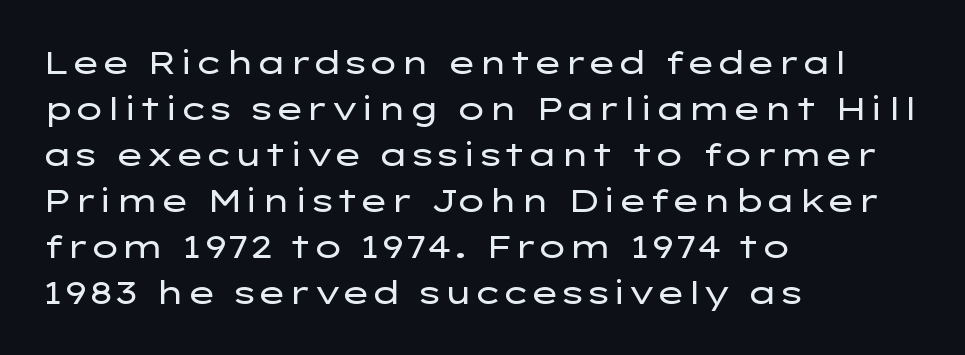
Q: Is the text bold? A: No.
Q: Is the text italic (slanted)? A: No, it is upright.
Q: Is the typeface a serif or a sans-serif typeface? A: Sans-serif.
Q: Is the text underlined? A: No.
Q: How is the paragraph aligned? A: Left-aligned.
Q: Is the spacing between letters normal or unusually wide? A: Normal.
Q: Is the spacing between lines tight, normal or loose? A: Normal.
Q: Width (condensed, normal, or wide)? A: Wide.
Q: Stroke contrast? A: Low.
Q: x-height? A: Medium.
Q: Monospaced? A: No.
